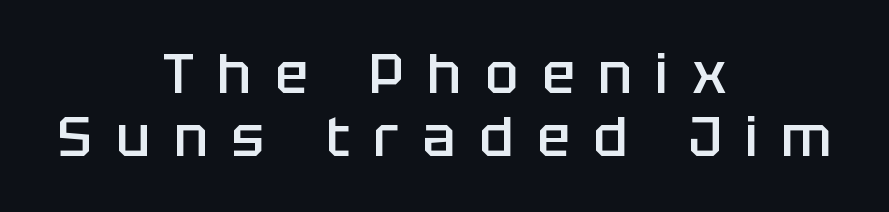
Q: Is the text bold? A: Semi-bold.
Q: Is the text italic (slanted)? A: No, it is upright.
Q: Is the typeface a serif or a sans-serif typeface? A: Sans-serif.
Q: Is the text underlined? A: No.
Q: How is the paragraph aligned? A: Centered.
Q: Is the spacing between letters normal or unusually wide? A: Unusually wide.
Q: Is the spacing between lines tight, normal or loose? A: Tight.
Q: Width (condensed, normal, or wide)? A: Normal.
Q: Stroke contrast? A: Low.
Q: x-height? A: Large.
Q: Monospaced? A: No.
